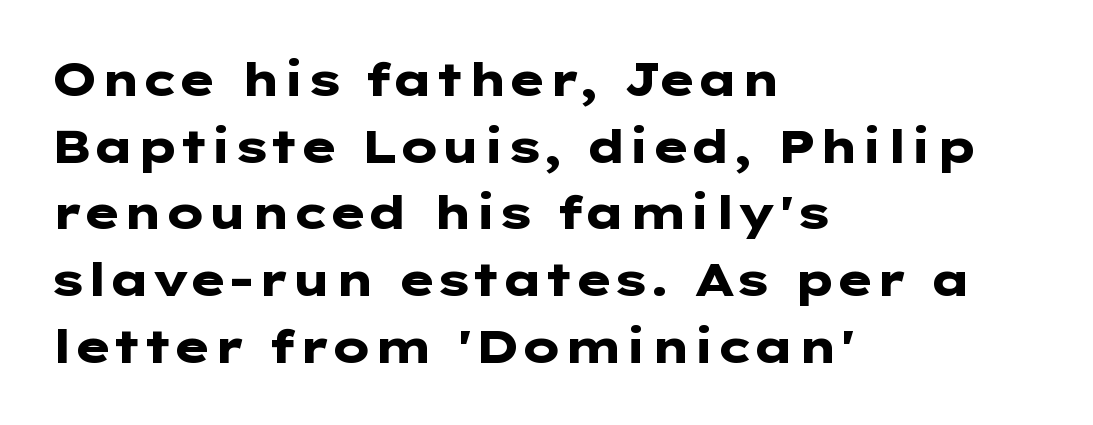
{"serif": "no", "italic": "no", "bold": "yes", "weight": "heavy", "width": "wide", "stroke_contrast": "low", "x_height": "medium", "underline": "no", "align": "left", "line_spacing": "normal", "line_spacing_ratio": 1.45, "letter_spacing": "normal", "letter_spacing_em": 0.0, "glyph_px": 46}
